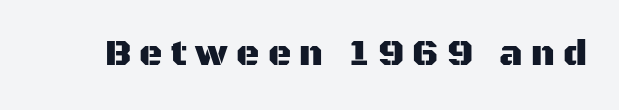
{"serif": "no", "italic": "no", "width": "normal", "stroke_contrast": "medium", "x_height": "large", "monospaced": "no", "underline": "no", "letter_spacing": "wide", "letter_spacing_em": 0.23, "glyph_px": 36}
